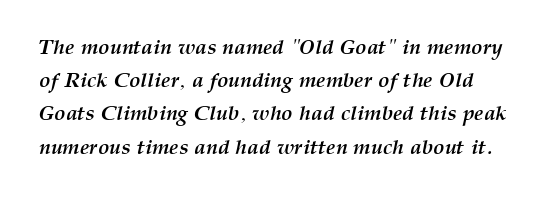
The foot of each line stays bare and open. The whole block is typeset with a tilt. This sample uses plain, unmodified letter spacing. Leading matches the norm, producing a regular column. Does the weight exceed regular? Yes, all the way to bold.
